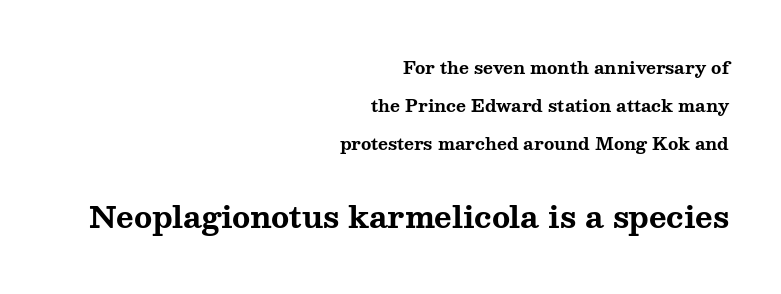
The image shows 30 px bold, wide serif type, upright; set right-aligned, loose line spacing (2.24x), normal letter spacing, not underlined; the second (bottom) block is 1.76x larger; medium stroke contrast and a medium x-height.
